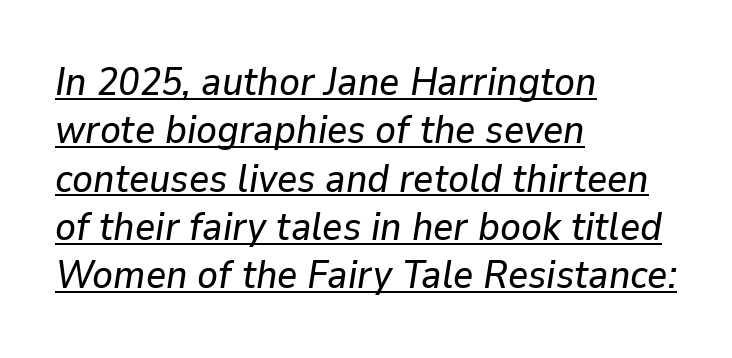
Q: Is the text italic (slanted)? A: Yes, it leans right by about 9 degrees.
Q: Is the text underlined? A: Yes.
Q: How is the paragraph aligned? A: Left-aligned.
Q: Is the spacing between letters normal or unusually wide? A: Normal.
Q: Width (condensed, normal, or wide)? A: Normal.
Q: Stroke contrast? A: Low.
Q: x-height? A: Medium.
Q: Monospaced? A: No.
